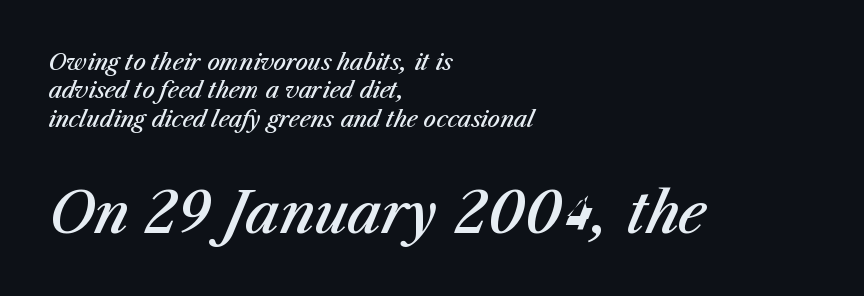
{"italic": "yes", "lean": "right", "slant_degrees": 23, "bold": "semi", "weight": "semibold", "width": "normal", "stroke_contrast": "medium", "x_height": "medium", "monospaced": "no", "underline": "no", "align": "left", "line_spacing": "normal", "line_spacing_ratio": 1.29, "letter_spacing": "normal", "letter_spacing_em": 0.0, "larger_block": "second", "size_ratio": 2.55, "glyph_px": 56}
